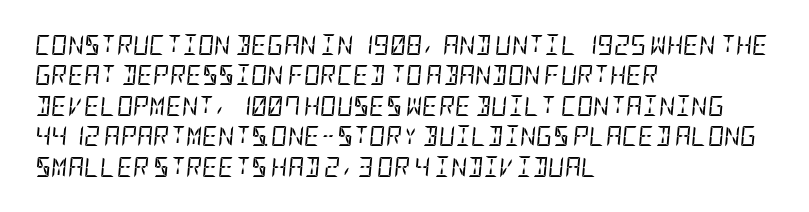
{"italic": "yes", "lean": "right", "slant_degrees": 5, "bold": "no", "underline": "no", "align": "left", "line_spacing": "normal", "line_spacing_ratio": 1.52, "letter_spacing": "normal", "letter_spacing_em": 0.0, "glyph_px": 20}
